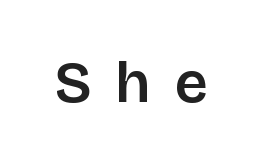
The image shows 58 px sans-serif type, upright; set unusually wide letter spacing (+0.42 em), not underlined; low stroke contrast and a large x-height.
